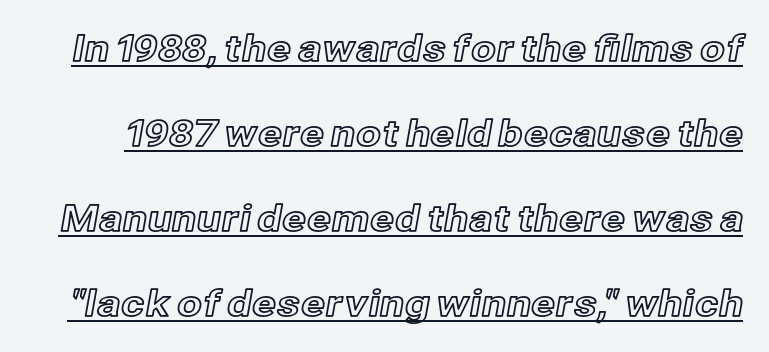
Here the glyphs are tracked normally, forming tight word shapes. A typesetter would call this leading open, well beyond the default. Varying glyph widths throughout — classic text-font behaviour. Honestly, the underline is the first thing you notice here.
